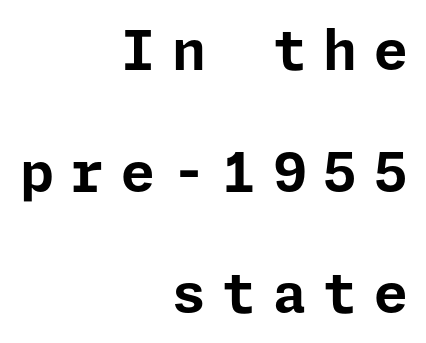
{"serif": "no", "italic": "no", "bold": "yes", "weight": "bold", "width": "normal", "stroke_contrast": "low", "x_height": "medium", "underline": "no", "align": "right", "line_spacing": "loose", "line_spacing_ratio": 2.21, "letter_spacing": "wide", "letter_spacing_em": 0.3, "glyph_px": 55}
